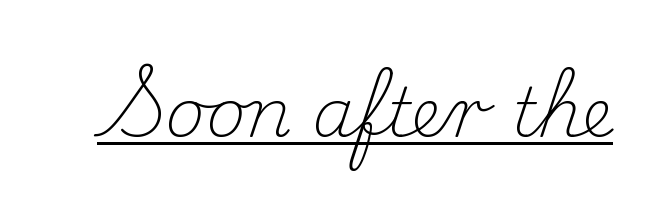
{"serif": "yes", "bold": "no", "weight": "light", "width": "normal", "stroke_contrast": "medium", "x_height": "small", "monospaced": "no", "underline": "yes", "letter_spacing": "normal", "letter_spacing_em": 0.0, "glyph_px": 68}
